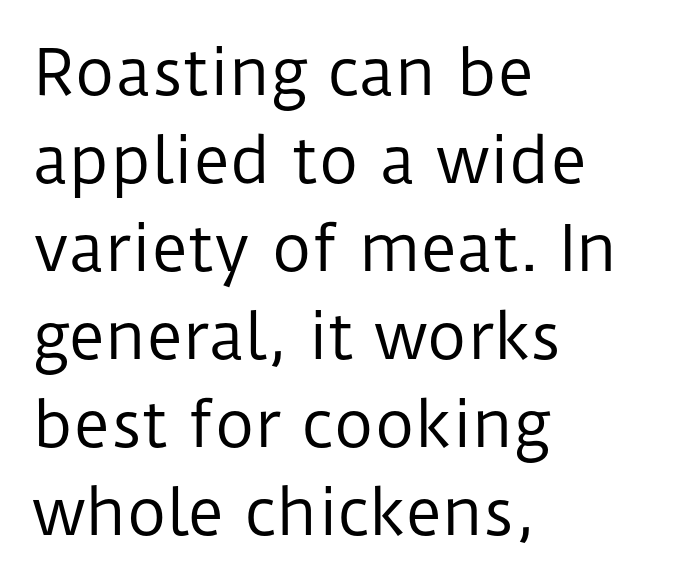
{"serif": "no", "italic": "no", "bold": "no", "weight": "regular", "width": "normal", "stroke_contrast": "low", "x_height": "medium", "monospaced": "no", "underline": "no", "align": "left", "line_spacing": "normal", "line_spacing_ratio": 1.42, "letter_spacing": "normal", "letter_spacing_em": 0.0, "glyph_px": 62}
